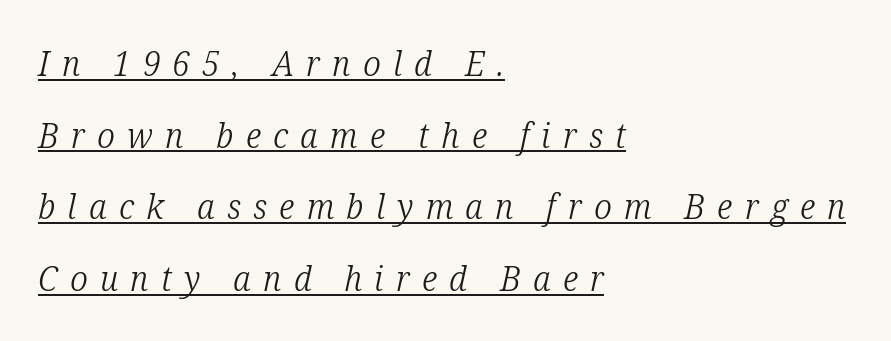
The image shows 35 px light, condensed serif type, italic (leaning right); set left-aligned, loose line spacing (2.05x), unusually wide letter spacing (+0.35 em), underlined; low stroke contrast and a medium x-height.
